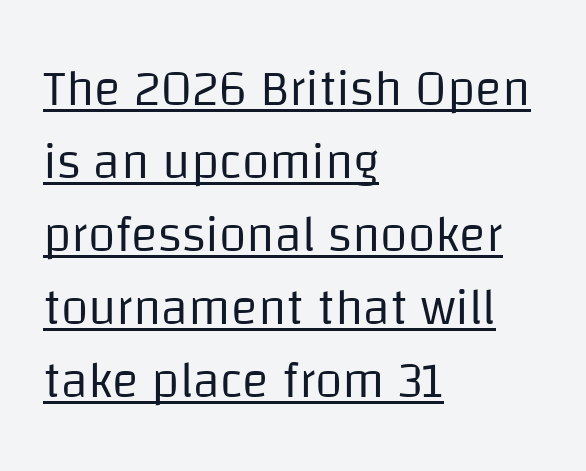
Q: Is the text bold? A: No.
Q: Is the text italic (slanted)? A: No, it is upright.
Q: Is the typeface a serif or a sans-serif typeface? A: Sans-serif.
Q: Is the text underlined? A: Yes.
Q: How is the paragraph aligned? A: Left-aligned.
Q: Is the spacing between letters normal or unusually wide? A: Normal.
Q: Is the spacing between lines tight, normal or loose? A: Normal.
Q: Width (condensed, normal, or wide)? A: Normal.
Q: Stroke contrast? A: Low.
Q: x-height? A: Large.
Q: Monospaced? A: No.
